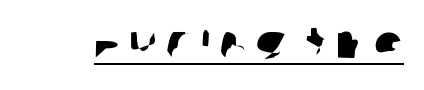
{"serif": "no", "width": "normal", "stroke_contrast": "low", "x_height": "large", "monospaced": "no", "underline": "yes", "glyph_px": 47}
